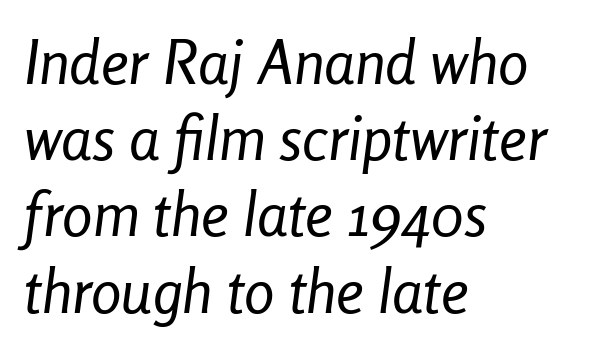
{"italic": "yes", "lean": "right", "slant_degrees": 8, "bold": "no", "weight": "regular", "width": "condensed", "stroke_contrast": "low", "x_height": "medium", "monospaced": "no", "underline": "no", "align": "left", "line_spacing": "normal", "line_spacing_ratio": 1.25, "letter_spacing": "normal", "letter_spacing_em": 0.0, "glyph_px": 61}
